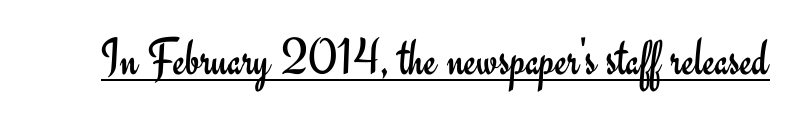
The image shows 53 px regular-weight sans-serif type; set normal letter spacing, underlined; low stroke contrast and a small x-height.
